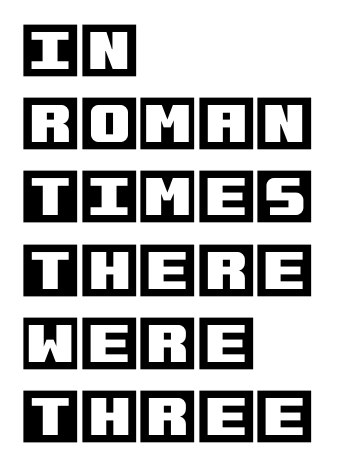
The lines are quadded left. Glyph-to-glyph distance matches everyday printed text. Underlining? Definitely not there. Quick note: not italic, upright.
